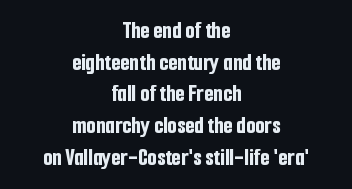
Strokes here are thick enough to call this a true bold. Rule under the text: the space is simply empty. Letter spacing: default. Vertical strokes here are truly vertical. The passage shown stacks its lines at a standard gap. Centered paragraph, ragged on both sides.
